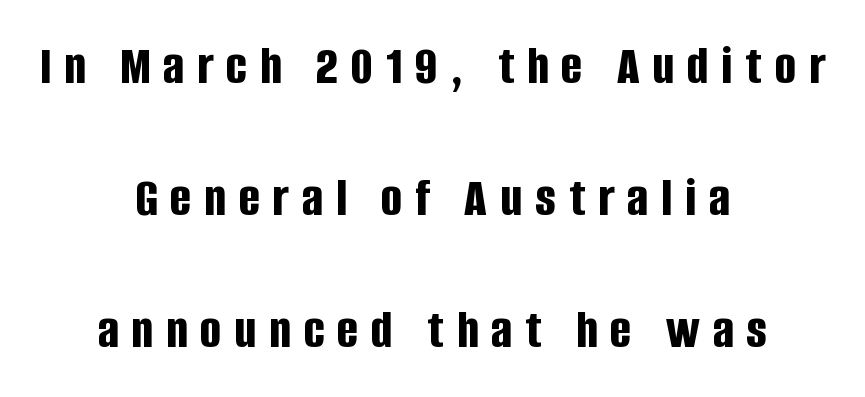
{"serif": "no", "italic": "no", "bold": "yes", "weight": "bold", "width": "condensed", "stroke_contrast": "low", "x_height": "large", "monospaced": "no", "underline": "no", "align": "center", "line_spacing": "loose", "line_spacing_ratio": 2.36, "letter_spacing": "wide", "letter_spacing_em": 0.23, "glyph_px": 56}
